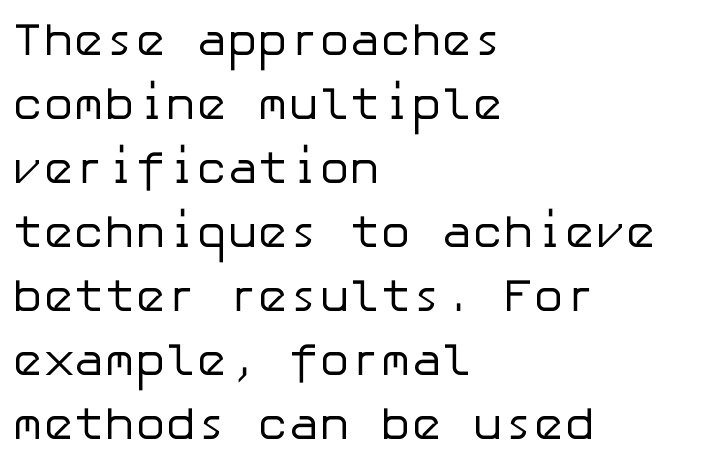
What's the leading like? Ordinary, nothing unusual. Typographically, this falls in the sans-serif category. Characters follow at the spacing the type designer built in. Casual observation: everything's shoved over to the left. Designer's note — italics off, roman on. Is the stroke heavy? The answer is a plain regular-or-lighter.
